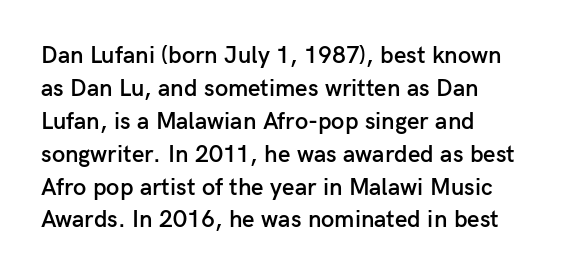
The image shows 24 px text type, upright; set normal line spacing (1.37x), normal letter spacing, not underlined.
